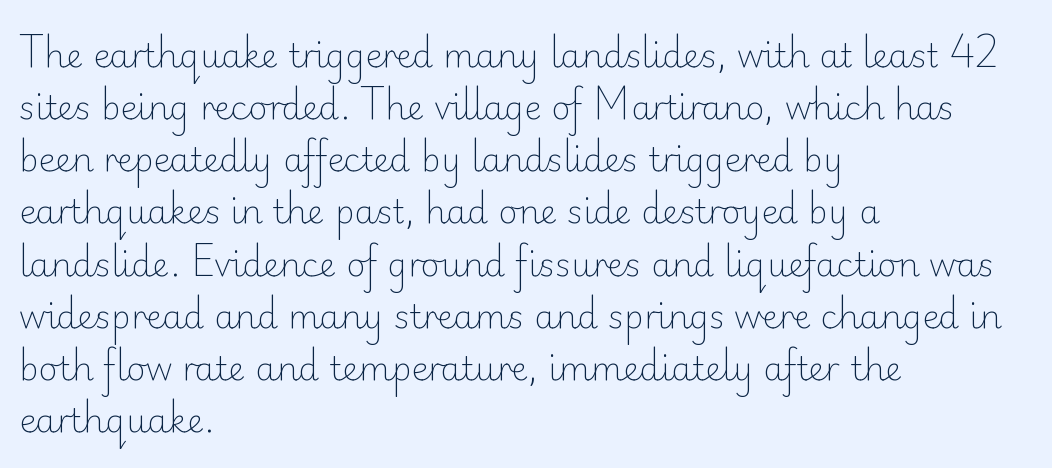
{"serif": "no", "italic": "no", "bold": "no", "weight": "light", "width": "normal", "stroke_contrast": "low", "x_height": "small", "monospaced": "no", "underline": "no", "align": "left", "line_spacing": "normal", "line_spacing_ratio": 1.58, "letter_spacing": "normal", "letter_spacing_em": 0.0, "glyph_px": 33}
